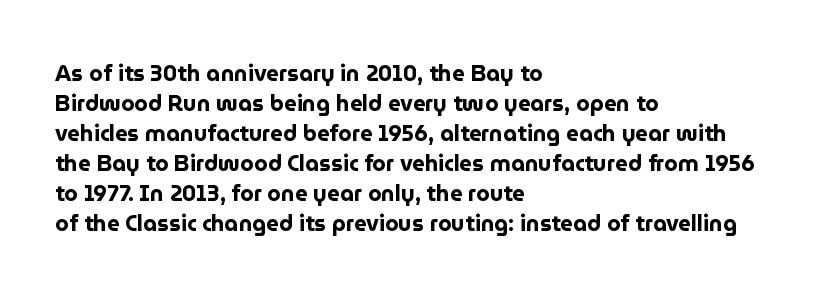
Italic: no, the glyphs are upright roman. Standard letterfit; no display-style spreading of the glyphs. Glance below the letters and you will spot only blank space. Its strokes are broad and dark, the hallmark of bold type.
